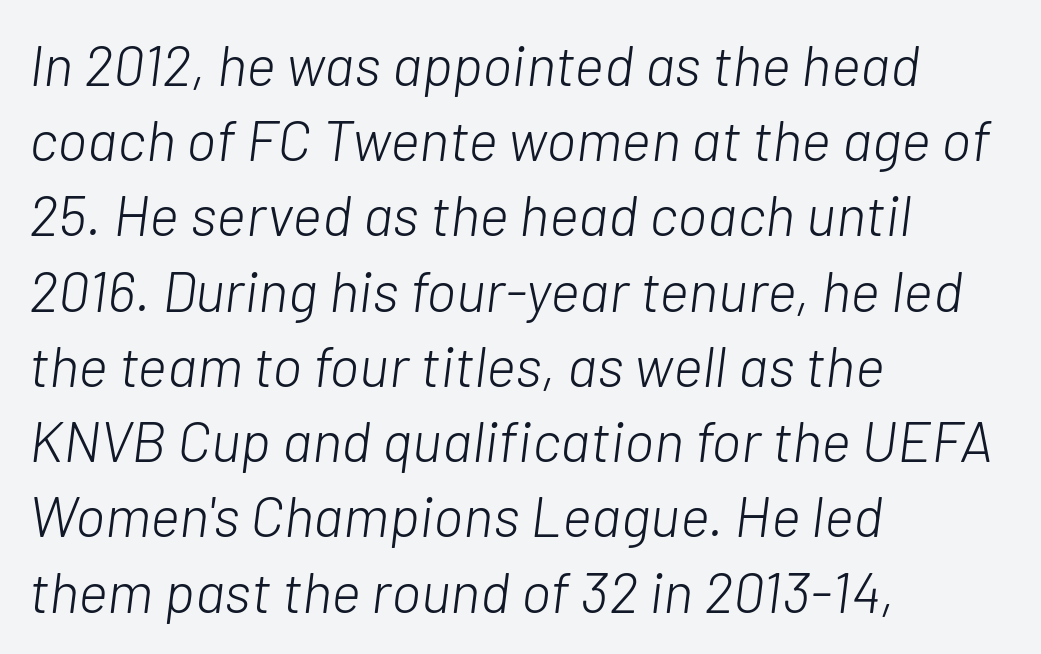
{"italic": "yes", "lean": "right", "slant_degrees": 7, "bold": "no", "weight": "light", "width": "normal", "stroke_contrast": "low", "x_height": "medium", "monospaced": "no", "underline": "no", "align": "left", "line_spacing": "normal", "line_spacing_ratio": 1.32, "letter_spacing": "normal", "letter_spacing_em": 0.0, "glyph_px": 57}
